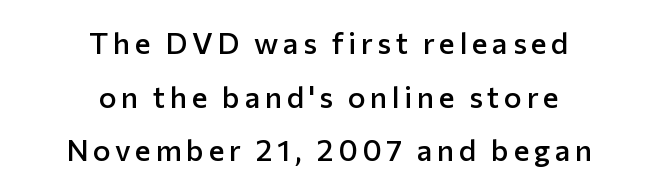
Q: Is the text bold? A: Semi-bold.
Q: Is the text italic (slanted)? A: No, it is upright.
Q: Is the typeface a serif or a sans-serif typeface? A: Sans-serif.
Q: Is the text underlined? A: No.
Q: How is the paragraph aligned? A: Centered.
Q: Width (condensed, normal, or wide)? A: Normal.
Q: Stroke contrast? A: Low.
Q: x-height? A: Medium.
Q: Monospaced? A: No.
